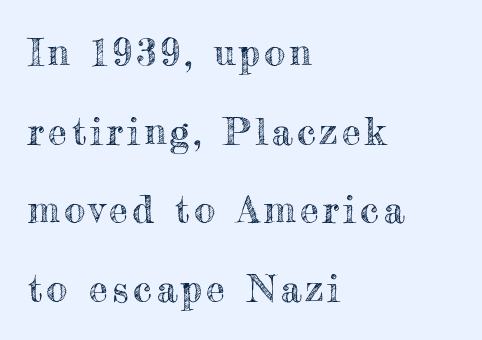
The zone under the glyphs is completely vacant. Is there any slant? The stems are plumb. The designer dialed line spacing up above the default. Think of a printed novel: that variable character pitch is what you see here. Is the block centered? No — it sits flush against the left margin.
